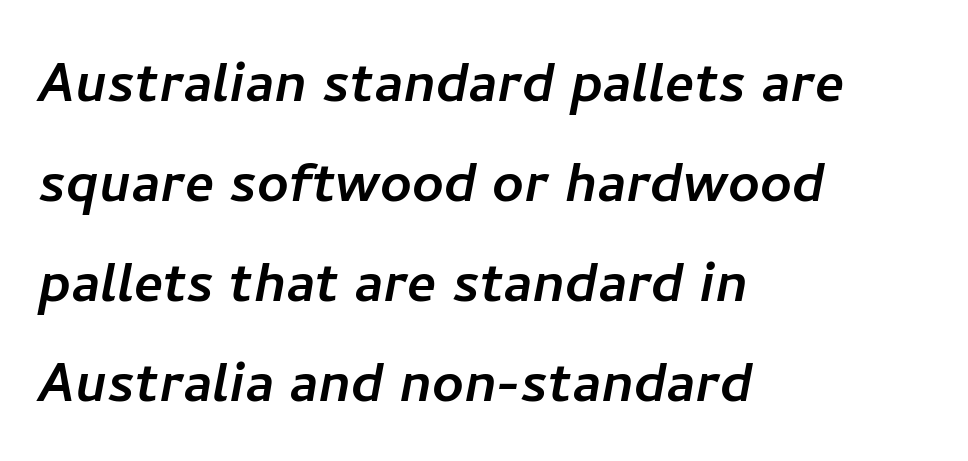
These lines are composed in type without serifs. These lines sit exactly where default settings would place them. Has an underline been added? It has not. Does extra space separate the letters? No, they use regular spacing.
